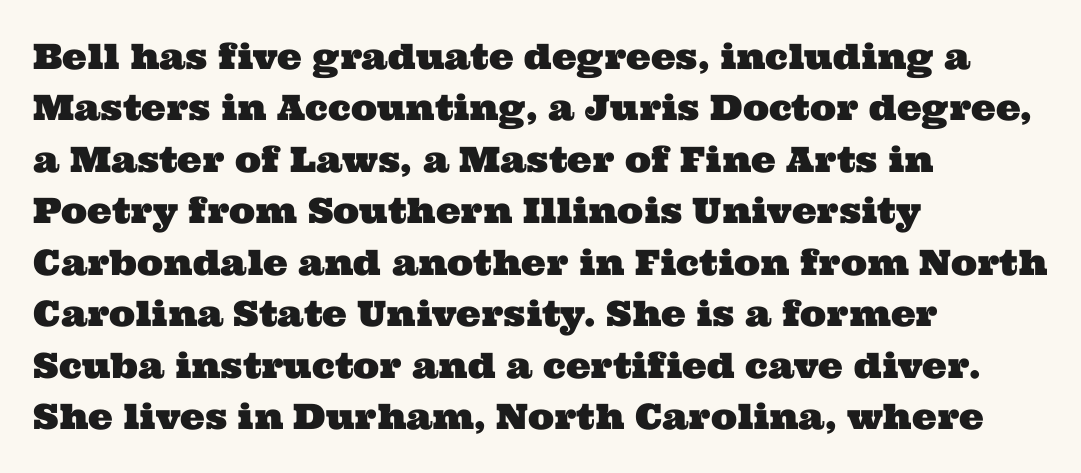
Q: Is the typeface a serif or a sans-serif typeface? A: Serif.
Q: Is the text underlined? A: No.
Q: How is the paragraph aligned? A: Left-aligned.
Q: Is the spacing between letters normal or unusually wide? A: Normal.
Q: Is the spacing between lines tight, normal or loose? A: Normal.
Q: Width (condensed, normal, or wide)? A: Wide.
Q: Stroke contrast? A: Medium.
Q: x-height? A: Medium.
Q: Monospaced? A: No.
